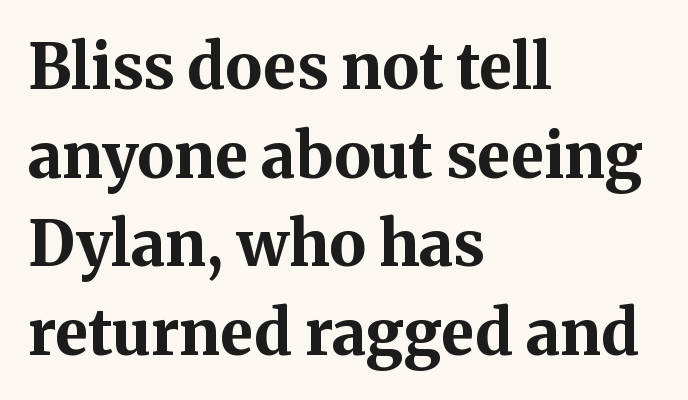
{"serif": "yes", "italic": "no", "bold": "yes", "weight": "bold", "width": "normal", "stroke_contrast": "medium", "x_height": "medium", "monospaced": "no", "underline": "no", "align": "left", "line_spacing": "normal", "line_spacing_ratio": 1.43, "letter_spacing": "normal", "letter_spacing_em": 0.0, "glyph_px": 62}
